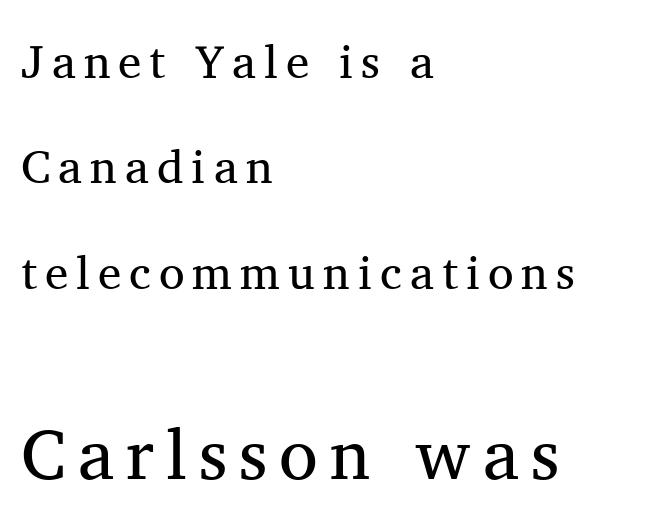
Q: Is the text bold? A: No.
Q: Is the text italic (slanted)? A: No, it is upright.
Q: Is the typeface a serif or a sans-serif typeface? A: Serif.
Q: Is the text underlined? A: No.
Q: How is the paragraph aligned? A: Left-aligned.
Q: Is the spacing between lines tight, normal or loose? A: Loose.
Q: Which block of text is set in a larger size, the first (top) or the second (bottom)? A: The second (bottom) one.
Q: Width (condensed, normal, or wide)? A: Normal.
Q: Stroke contrast? A: Medium.
Q: x-height? A: Medium.
Q: Monospaced? A: No.
